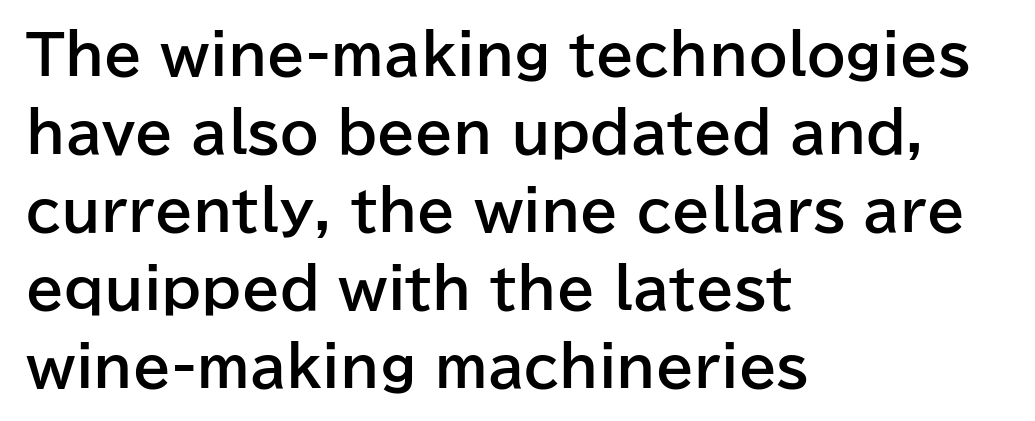
The image shows 55 px bold sans-serif type, upright; set left-aligned, normal line spacing (1.42x), normal letter spacing, not underlined; low stroke contrast and a medium x-height.
